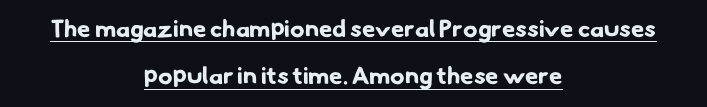
Q: Is the text bold? A: Yes.
Q: Is the text underlined? A: Yes.
Q: How is the paragraph aligned? A: Centered.
Q: Is the spacing between letters normal or unusually wide? A: Normal.
Q: Is the spacing between lines tight, normal or loose? A: Loose.
